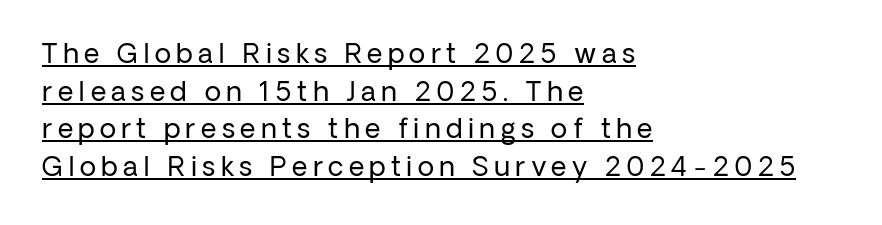
The image shows 27 px text type, upright; set left-aligned, normal line spacing (1.39x), unusually wide letter spacing (+0.2 em), underlined.
